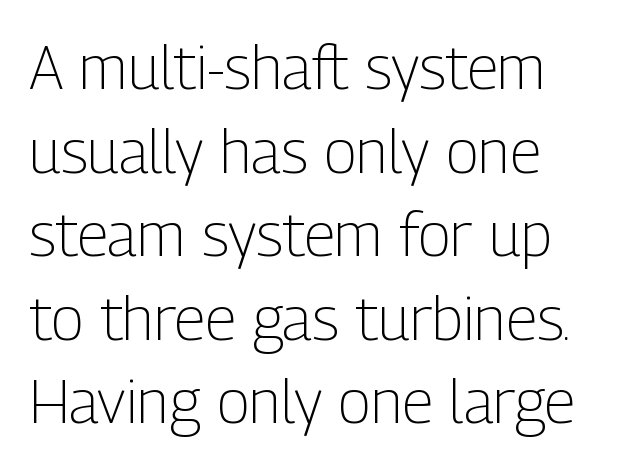
{"serif": "no", "italic": "no", "bold": "no", "weight": "light", "width": "condensed", "stroke_contrast": "low", "x_height": "medium", "monospaced": "no", "underline": "no", "line_spacing": "normal", "line_spacing_ratio": 1.37, "letter_spacing": "normal", "letter_spacing_em": 0.0, "glyph_px": 61}
